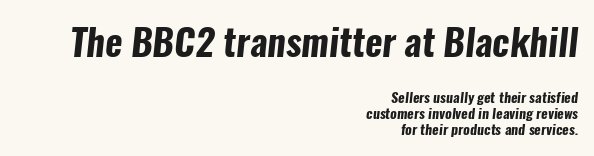
Q: Is the text bold? A: Yes.
Q: Is the typeface a serif or a sans-serif typeface? A: Sans-serif.
Q: Is the text underlined? A: No.
Q: How is the paragraph aligned? A: Right-aligned.
Q: Is the spacing between letters normal or unusually wide? A: Normal.
Q: Is the spacing between lines tight, normal or loose? A: Tight.
Q: Which block of text is set in a larger size, the first (top) or the second (bottom)? A: The first (top) one.
Q: Width (condensed, normal, or wide)? A: Condensed.
Q: Stroke contrast? A: Low.
Q: x-height? A: Medium.
Q: Monospaced? A: No.
